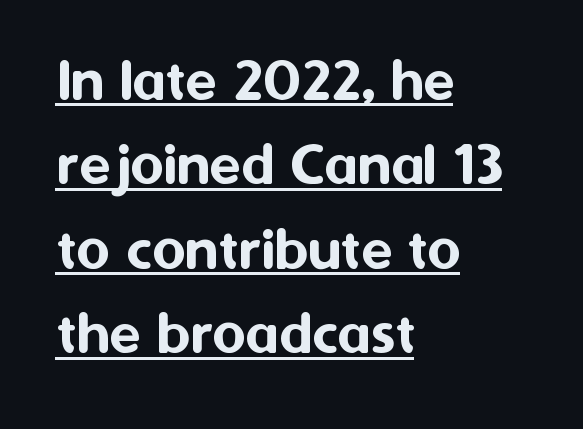
Italic? Not at all — the glyphs are vertical. The rendering uses natural spacing where letterforms have individual widths. These lines sit exactly where default settings would place them. Does the copy run flush right? No — it runs flush left. You can tell from the bare stems that sans-serif type was used.
